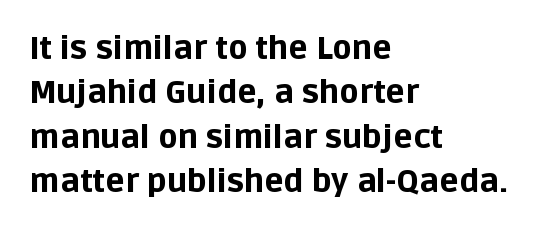
Q: Is the text bold? A: Yes.
Q: Is the text italic (slanted)? A: No, it is upright.
Q: Is the typeface a serif or a sans-serif typeface? A: Sans-serif.
Q: Is the text underlined? A: No.
Q: How is the paragraph aligned? A: Left-aligned.
Q: Is the spacing between letters normal or unusually wide? A: Normal.
Q: Is the spacing between lines tight, normal or loose? A: Normal.
Q: Width (condensed, normal, or wide)? A: Normal.
Q: Stroke contrast? A: Low.
Q: x-height? A: Large.
Q: Monospaced? A: No.
